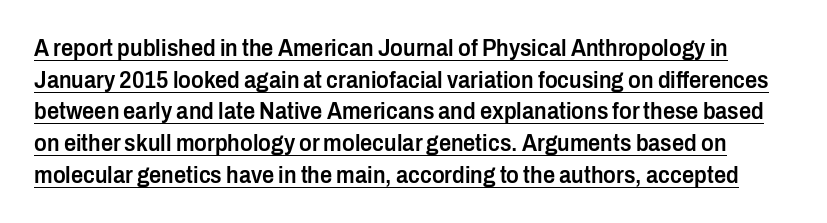
How are the letters spaced? Ordinarily, with no added tracking. Does a line run under the words? Yes, clearly. The sample has been set in demibold, a notch under bold. The space between consecutive lines is moderate. The letters stand upright; this is a roman face.
